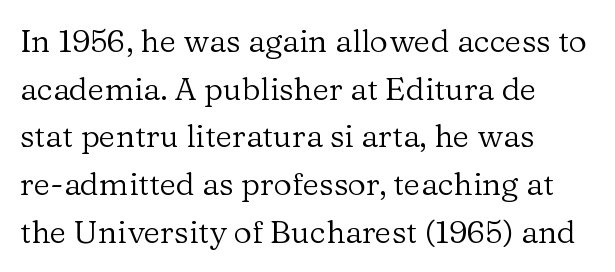
Examine the stroke ends and you'll spot serifs. Ordinary non-slanted type is in use. A quiet, ordinary-to-light weight characterises the typeface. Leading: standard. This rendering uses left alignment, leaving the right contour irregular.
